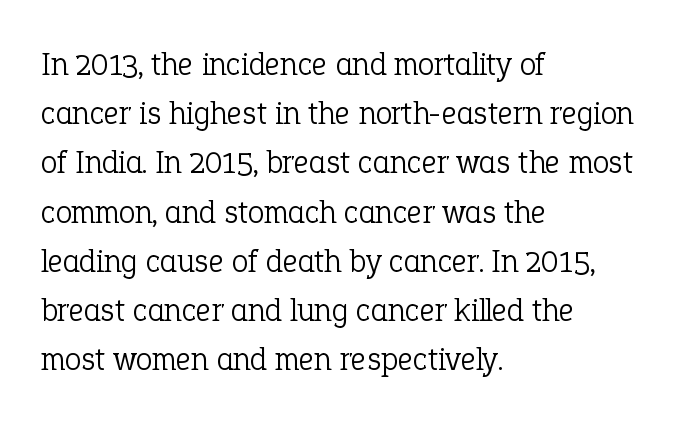
The image shows 33 px light serif type, upright; set left-aligned, normal line spacing (1.49x), normal letter spacing, not underlined; low stroke contrast and a medium x-height.
